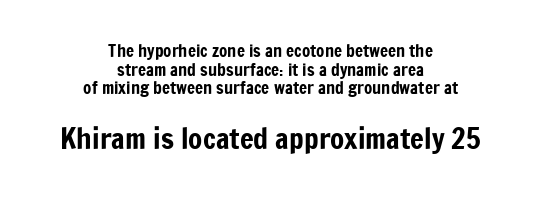
Examine the stroke ends and you'll find no serifs. The space between consecutive lines is stingy. If you drew a line through each stem, it would be perfectly vertical. A typesetter would call this proportional, since set widths differ per character. Words appear dense and cohesive because spacing is normal. A centered setting, common on invitations and titles, is used for this passage.
